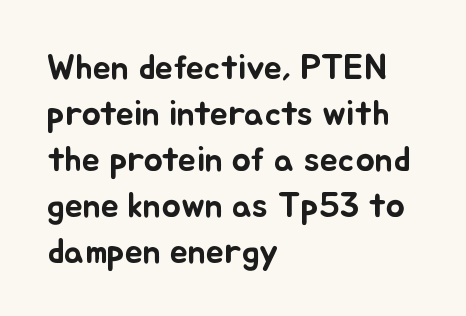
The image shows 36 px text type, upright; set left-aligned, normal line spacing (1.28x), normal letter spacing, not underlined; low stroke contrast and a small x-height.
